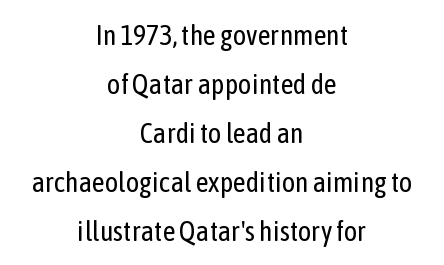
When letters stand straight like this, we call the style roman or upright. Varying glyph widths throughout — classic text-font behaviour. The text was rendered using a sans face with plain stroke endings. This rendering features lettering with no underline.
